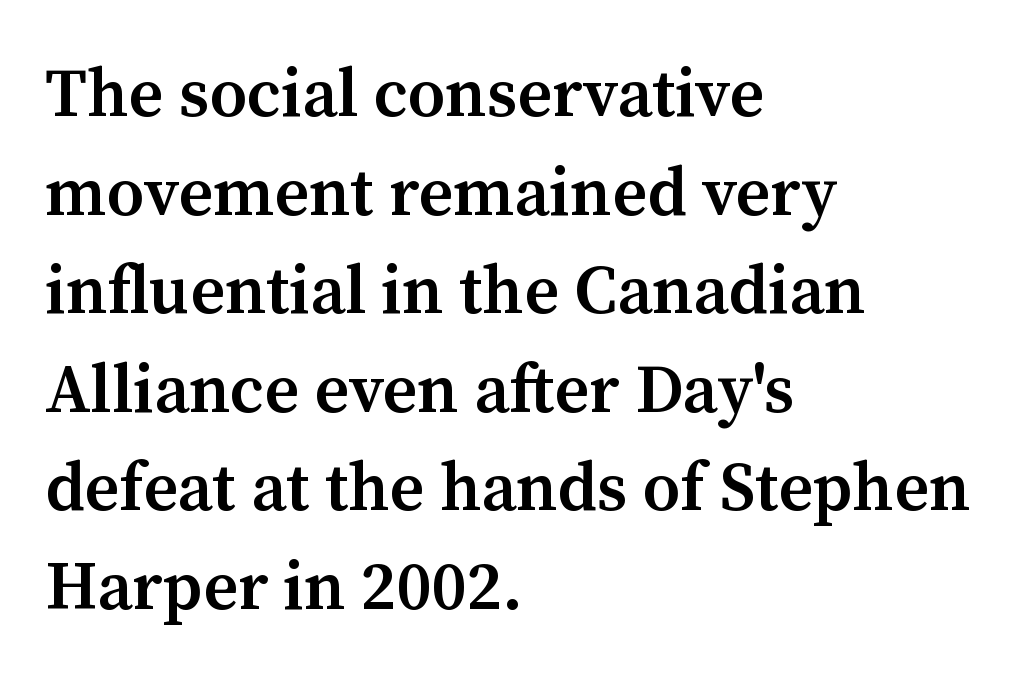
{"serif": "yes", "italic": "no", "bold": "semi", "weight": "semibold", "width": "normal", "stroke_contrast": "medium", "x_height": "medium", "monospaced": "no", "underline": "no", "align": "left", "line_spacing": "normal", "line_spacing_ratio": 1.45, "letter_spacing": "normal", "letter_spacing_em": 0.0, "glyph_px": 68}
